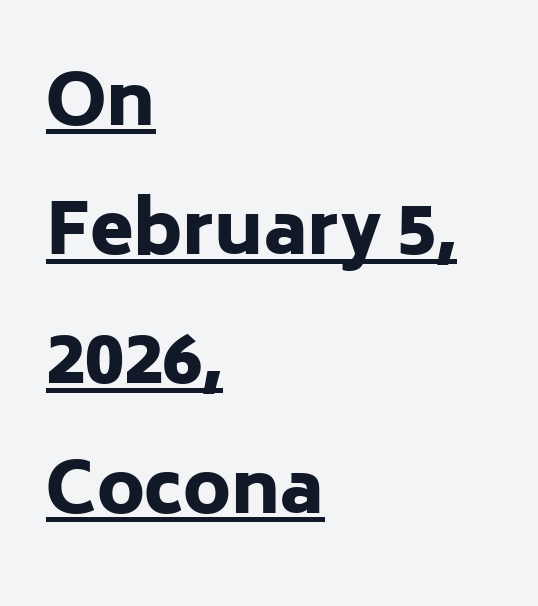
{"serif": "no", "italic": "no", "bold": "yes", "weight": "heavy", "width": "normal", "stroke_contrast": "low", "x_height": "medium", "monospaced": "no", "underline": "yes", "align": "left", "line_spacing_ratio": 1.82, "letter_spacing": "normal", "letter_spacing_em": 0.0, "glyph_px": 71}
